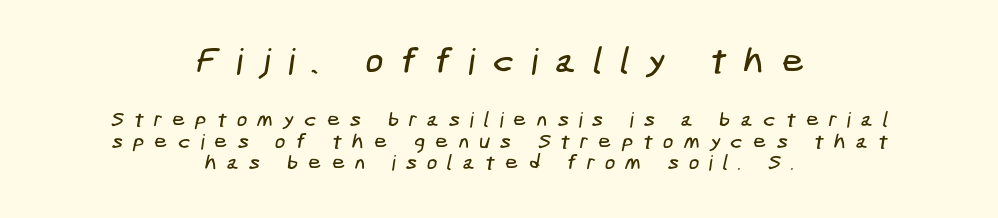
Q: Is the typeface a serif or a sans-serif typeface? A: Sans-serif.
Q: Is the text underlined? A: No.
Q: How is the paragraph aligned? A: Centered.
Q: Is the spacing between letters normal or unusually wide? A: Unusually wide.
Q: Is the spacing between lines tight, normal or loose? A: Tight.
Q: Which block of text is set in a larger size, the first (top) or the second (bottom)? A: The first (top) one.
Q: Width (condensed, normal, or wide)? A: Condensed.
Q: Stroke contrast? A: Low.
Q: x-height? A: Medium.
